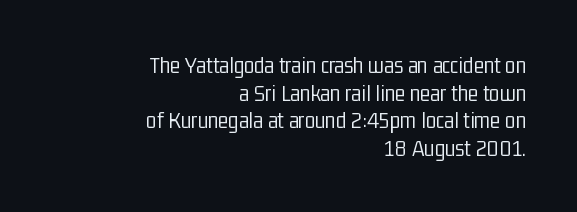
No word sits above an underline. Stems and bowls with no extra thickness — not bold. When letters stand straight like this, we call the style roman or upright. The passage shown stacks its lines with hardly any gap.
